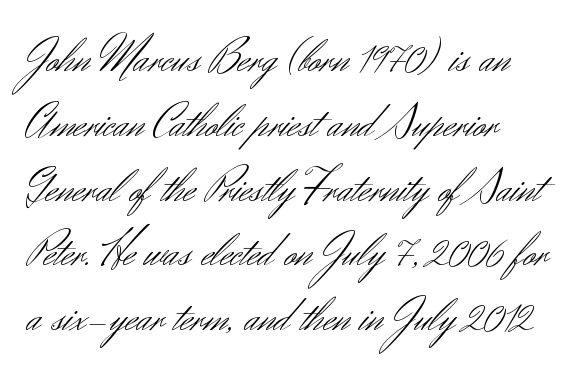
Q: Is the text bold? A: No.
Q: Is the text italic (slanted)? A: Yes.
Q: Is the typeface a serif or a sans-serif typeface? A: Sans-serif.
Q: Is the text underlined? A: No.
Q: How is the paragraph aligned? A: Left-aligned.
Q: Is the spacing between letters normal or unusually wide? A: Normal.
Q: Is the spacing between lines tight, normal or loose? A: Normal.
Q: Width (condensed, normal, or wide)? A: Normal.
Q: Stroke contrast? A: Medium.
Q: x-height? A: Small.
Q: Monospaced? A: No.
